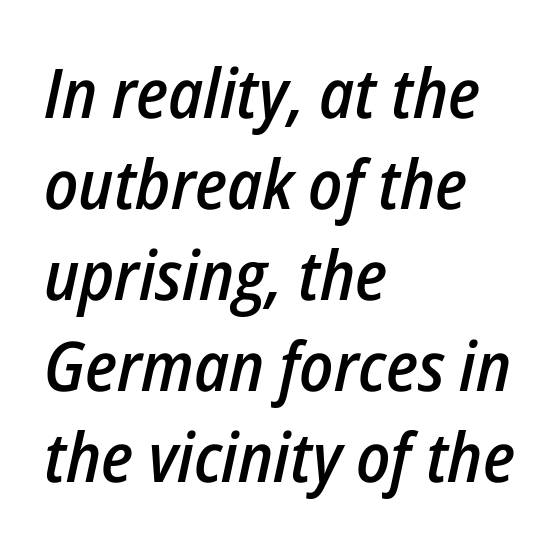
The image shows 69 px semibold, condensed type, italic (leaning right); set left-aligned, normal line spacing (1.32x), normal letter spacing, not underlined; low stroke contrast and a medium x-height.
